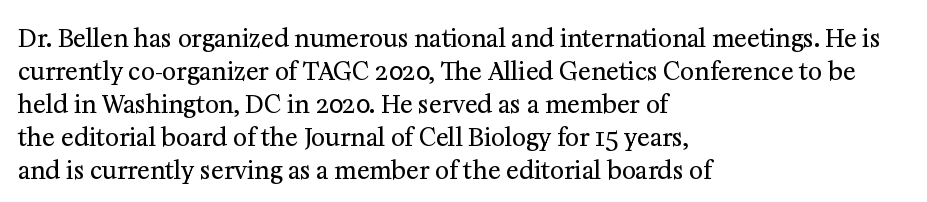
Q: Is the text bold? A: No.
Q: Is the text italic (slanted)? A: No, it is upright.
Q: Is the text underlined? A: No.
Q: How is the paragraph aligned? A: Left-aligned.
Q: Is the spacing between letters normal or unusually wide? A: Normal.
Q: Is the spacing between lines tight, normal or loose? A: Normal.
